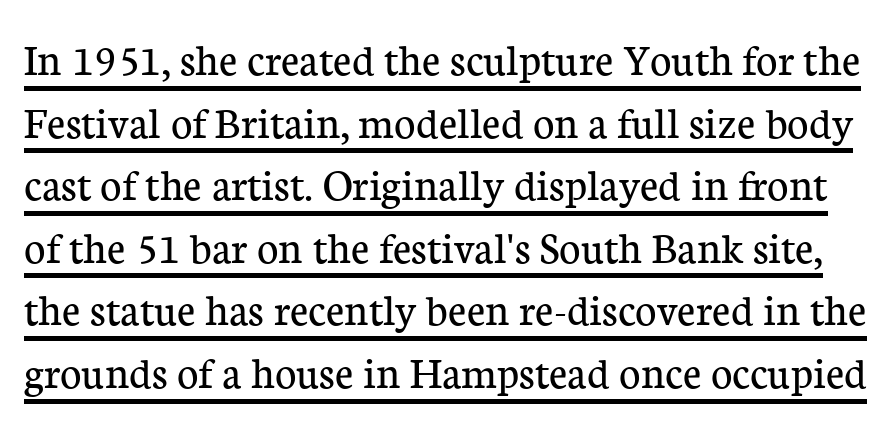
{"serif": "yes", "italic": "no", "bold": "no", "weight": "regular", "width": "normal", "stroke_contrast": "low", "x_height": "medium", "monospaced": "no", "underline": "yes", "line_spacing": "normal", "line_spacing_ratio": 1.36, "letter_spacing": "normal", "letter_spacing_em": 0.0, "glyph_px": 46}
